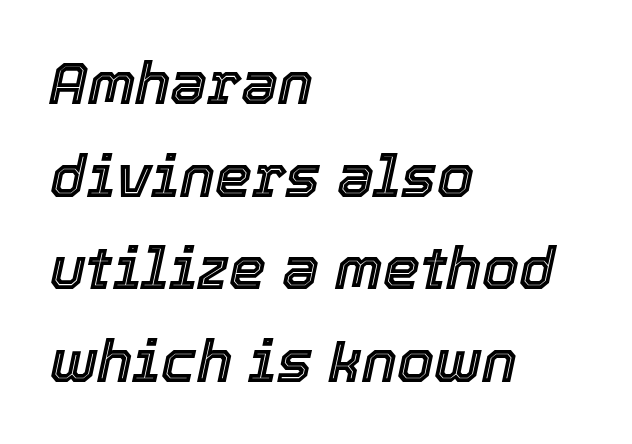
{"italic": "yes", "lean": "right", "slant_degrees": 12, "width": "normal", "x_height": "medium", "monospaced": "no", "underline": "no", "align": "left", "line_spacing": "normal", "line_spacing_ratio": 1.57, "letter_spacing": "normal", "letter_spacing_em": 0.0, "glyph_px": 59}
